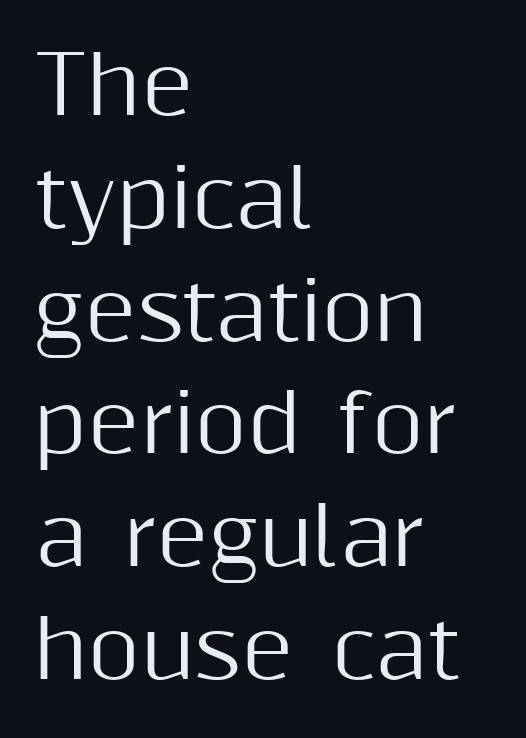
{"serif": "no", "italic": "no", "width": "normal", "stroke_contrast": "medium", "x_height": "medium", "monospaced": "no", "underline": "no", "align": "left", "line_spacing": "normal", "line_spacing_ratio": 1.41, "letter_spacing": "normal", "letter_spacing_em": 0.0, "glyph_px": 80}
